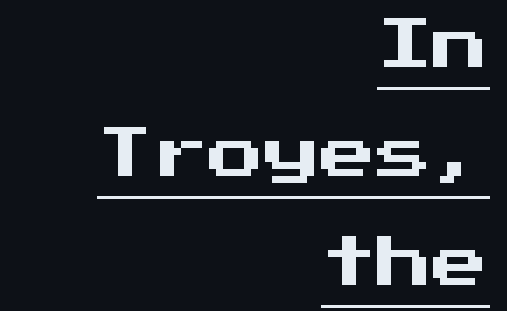
{"serif": "no", "italic": "no", "width": "normal", "stroke_contrast": "medium", "x_height": "medium", "underline": "yes", "align": "right", "line_spacing": "loose", "line_spacing_ratio": 1.95, "letter_spacing": "normal", "letter_spacing_em": 0.0, "glyph_px": 56}
